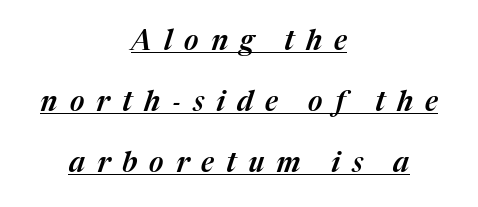
The image shows 28 px text type, italic (leaning right); set centered, loose line spacing (2.17x), unusually wide letter spacing (+0.43 em), underlined; medium stroke contrast and a medium x-height.
